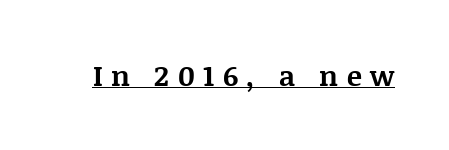
Q: Is the text bold? A: Yes.
Q: Is the text italic (slanted)? A: No, it is upright.
Q: Is the typeface a serif or a sans-serif typeface? A: Serif.
Q: Is the text underlined? A: Yes.
Q: Is the spacing between letters normal or unusually wide? A: Unusually wide.
Q: Width (condensed, normal, or wide)? A: Normal.
Q: Stroke contrast? A: Medium.
Q: x-height? A: Large.
Q: Monospaced? A: No.
